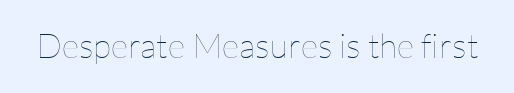
The image shows 34 px thin type, upright; set normal letter spacing, not underlined; low stroke contrast and a medium x-height.
